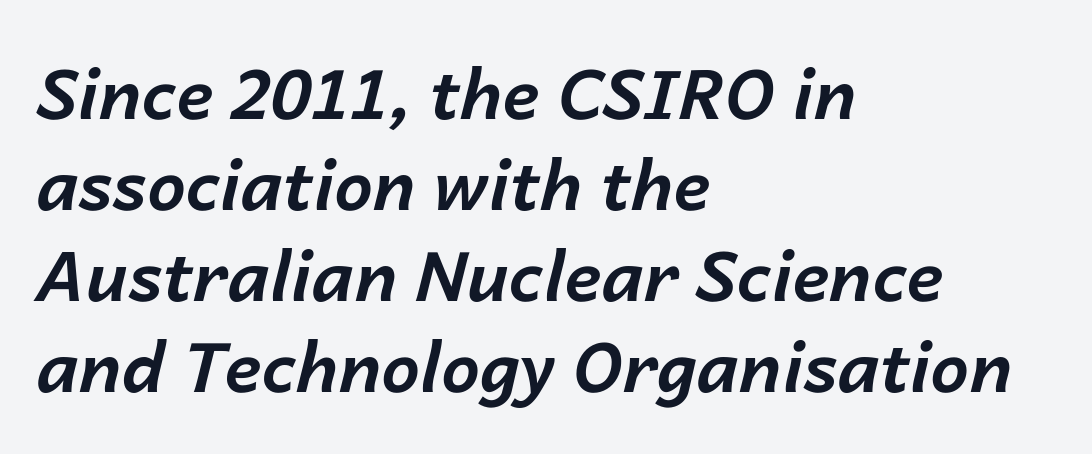
The image shows 69 px bold type, italic (leaning right); set left-aligned, normal line spacing (1.32x), normal letter spacing, not underlined; low stroke contrast and a medium x-height.
